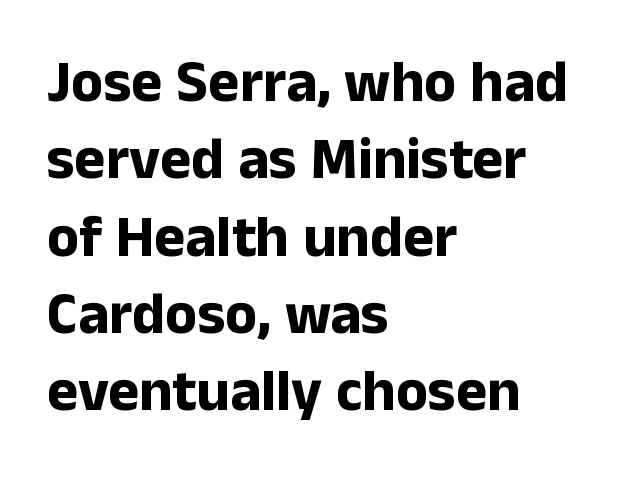
Q: Is the text bold? A: Yes.
Q: Is the text italic (slanted)? A: No, it is upright.
Q: Is the typeface a serif or a sans-serif typeface? A: Sans-serif.
Q: Is the text underlined? A: No.
Q: How is the paragraph aligned? A: Left-aligned.
Q: Is the spacing between letters normal or unusually wide? A: Normal.
Q: Is the spacing between lines tight, normal or loose? A: Normal.
Q: Width (condensed, normal, or wide)? A: Normal.
Q: Stroke contrast? A: Low.
Q: x-height? A: Medium.
Q: Monospaced? A: No.
